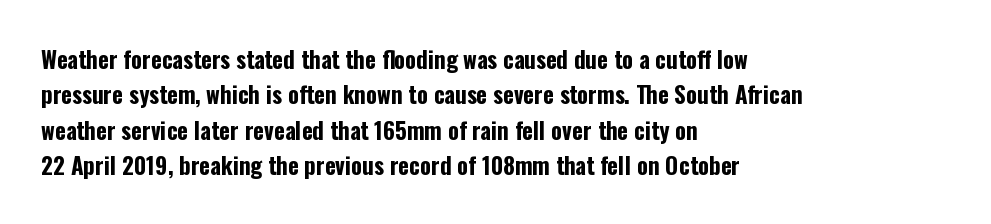
{"italic": "no", "bold": "yes", "underline": "no", "align": "left", "line_spacing": "normal", "line_spacing_ratio": 1.54, "letter_spacing": "normal", "letter_spacing_em": 0.0, "glyph_px": 23}
